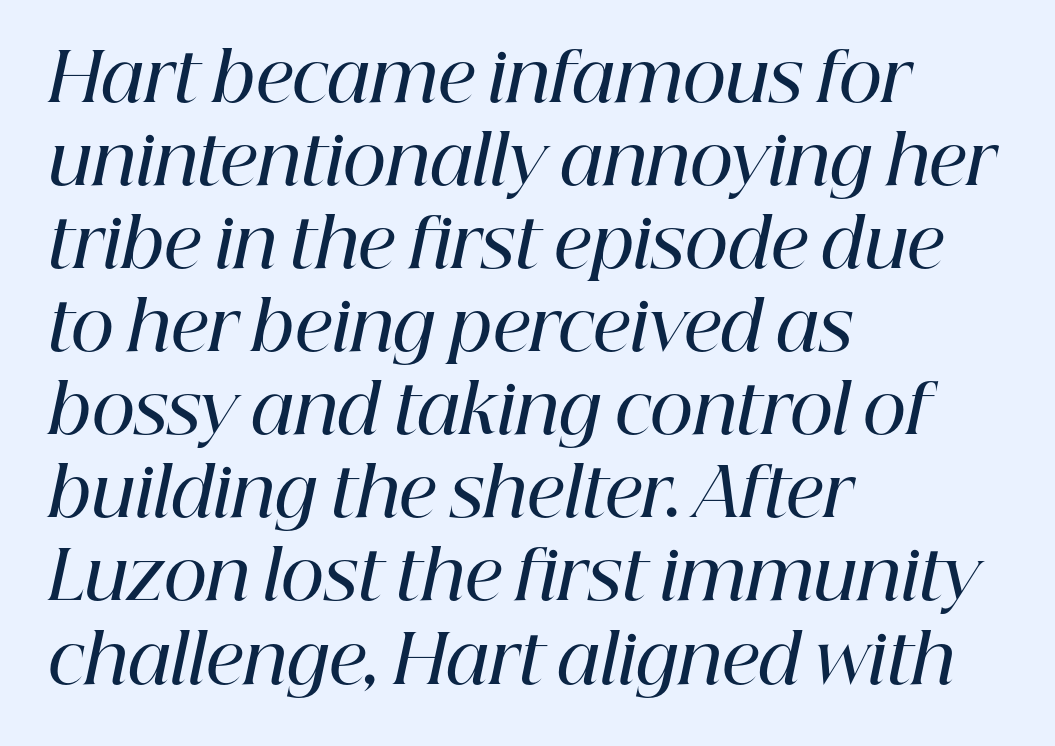
{"serif": "yes", "italic": "yes", "lean": "right", "slant_degrees": 12, "bold": "semi", "weight": "semibold", "width": "normal", "stroke_contrast": "high", "x_height": "medium", "monospaced": "no", "underline": "no", "align": "left", "line_spacing_ratio": 1.24, "letter_spacing": "normal", "letter_spacing_em": 0.0, "glyph_px": 67}
